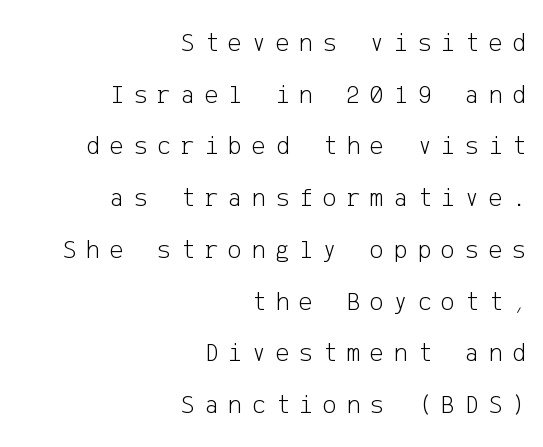
Q: Is the text bold? A: No.
Q: Is the text italic (slanted)? A: No, it is upright.
Q: Is the text underlined? A: No.
Q: How is the paragraph aligned? A: Right-aligned.
Q: Is the spacing between letters normal or unusually wide? A: Unusually wide.
Q: Is the spacing between lines tight, normal or loose? A: Loose.
